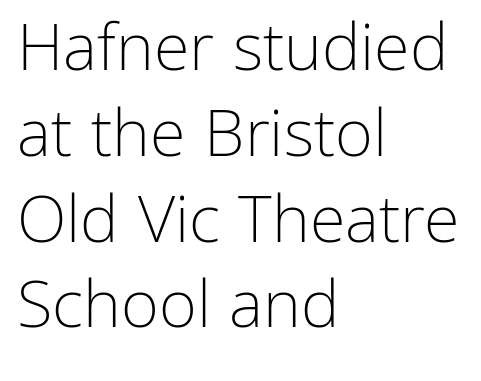
Regular leading. Quick note: not italic, upright. Here the glyphs are tracked normally, forming tight word shapes. Unlike a traditional serif, this face leaves its strokes unadorned. Compared with a typical body face, this is equally light or lighter still. The typesetter chose a ragged-right arrangement here.
